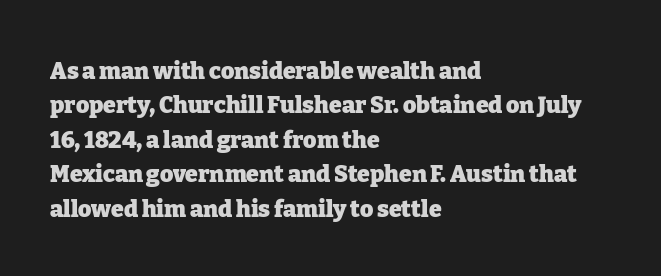
Q: Is the text bold? A: Yes.
Q: Is the text italic (slanted)? A: No, it is upright.
Q: Is the text underlined? A: No.
Q: How is the paragraph aligned? A: Left-aligned.
Q: Is the spacing between letters normal or unusually wide? A: Normal.
Q: Is the spacing between lines tight, normal or loose? A: Normal.
